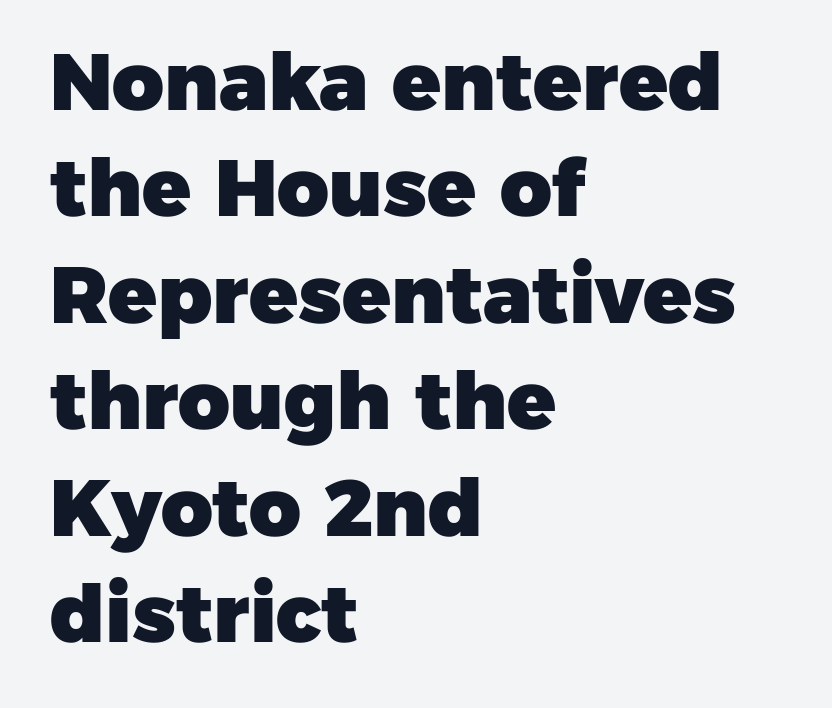
Q: Is the text bold? A: Yes.
Q: Is the typeface a serif or a sans-serif typeface? A: Sans-serif.
Q: Is the text underlined? A: No.
Q: How is the paragraph aligned? A: Left-aligned.
Q: Is the spacing between letters normal or unusually wide? A: Normal.
Q: Is the spacing between lines tight, normal or loose? A: Normal.
Q: Width (condensed, normal, or wide)? A: Normal.
Q: Stroke contrast? A: Low.
Q: x-height? A: Medium.
Q: Monospaced? A: No.
